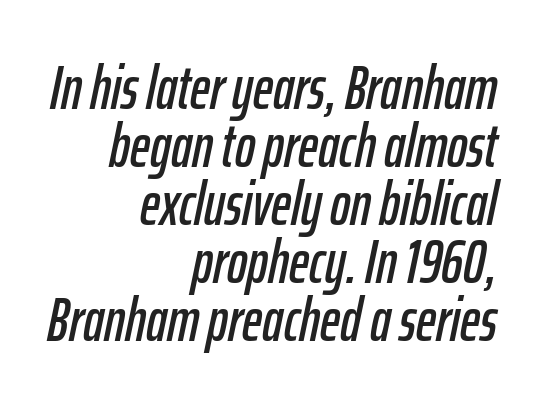
A bare baseline throughout the passage. Varying glyph widths throughout — classic text-font behaviour. Short and long lines alike share a common ending point at right. Notice how the stems are inclined rather than vertical — that's the hallmark of italics. This sample uses plain, unmodified letter spacing. A typesetter would call this leading minimal, almost set solid.
